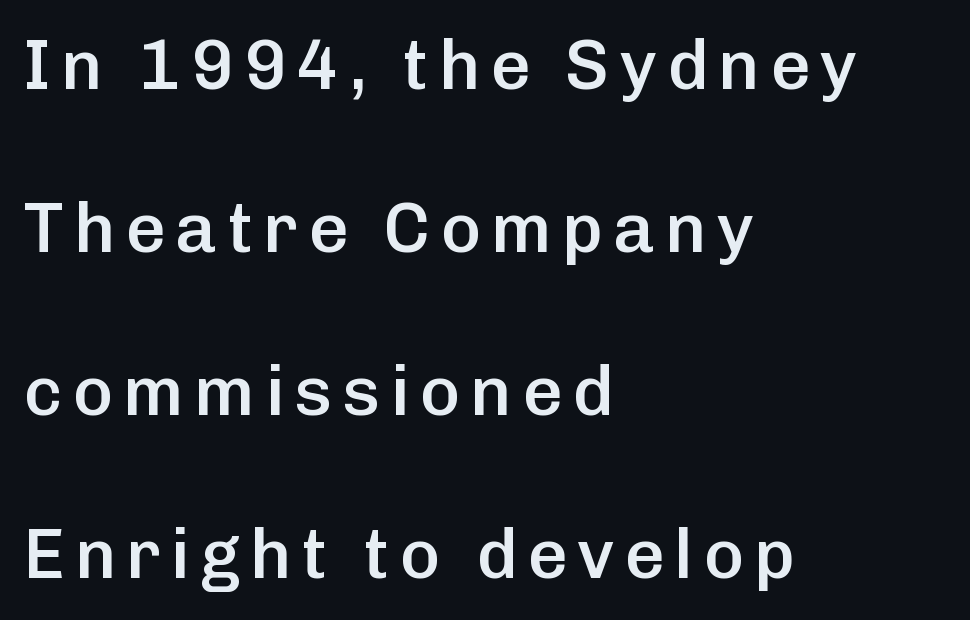
The image shows 70 px semibold sans-serif type, upright; set left-aligned, loose line spacing (2.33x), not underlined; low stroke contrast and a medium x-height.
